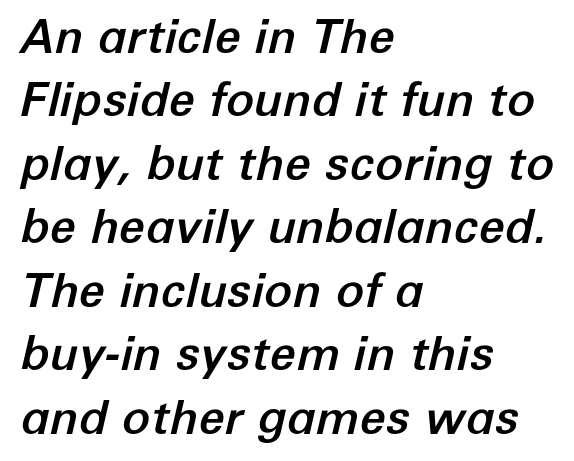
The image shows 47 px text type, italic (leaning right); set left-aligned, normal line spacing (1.35x), normal letter spacing, not underlined; low stroke contrast and a medium x-height.
